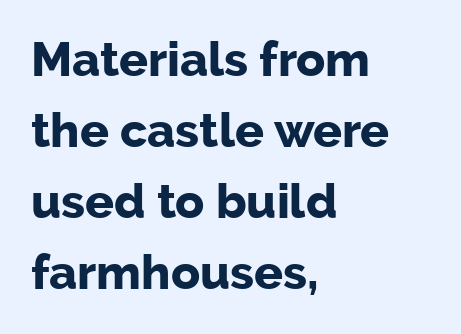
Q: Is the text bold? A: Yes.
Q: Is the text italic (slanted)? A: No, it is upright.
Q: Is the typeface a serif or a sans-serif typeface? A: Sans-serif.
Q: Is the text underlined? A: No.
Q: How is the paragraph aligned? A: Left-aligned.
Q: Is the spacing between letters normal or unusually wide? A: Normal.
Q: Is the spacing between lines tight, normal or loose? A: Normal.
Q: Width (condensed, normal, or wide)? A: Normal.
Q: Stroke contrast? A: Low.
Q: x-height? A: Medium.
Q: Monospaced? A: No.
